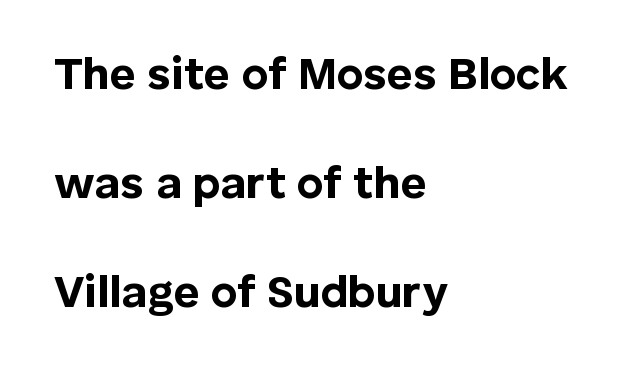
The image shows 45 px bold sans-serif type, upright; set left-aligned, loose line spacing (2.42x), normal letter spacing, not underlined; low stroke contrast and a medium x-height.
